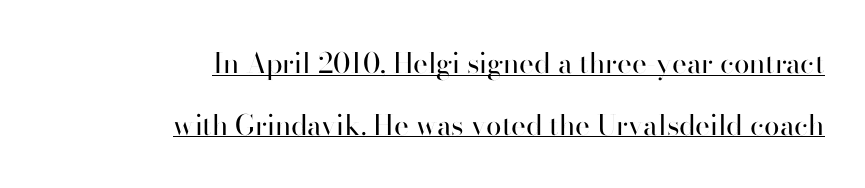
Each letter keeps its own natural width here, so spacing adapts to shape. The lettering is marked with a stroke running underneath it. Is there any slant? The stems are plumb. Successive baselines arrive slowly, with a big drop between each. This reads as an unemphasized weight, regular at the heaviest.
